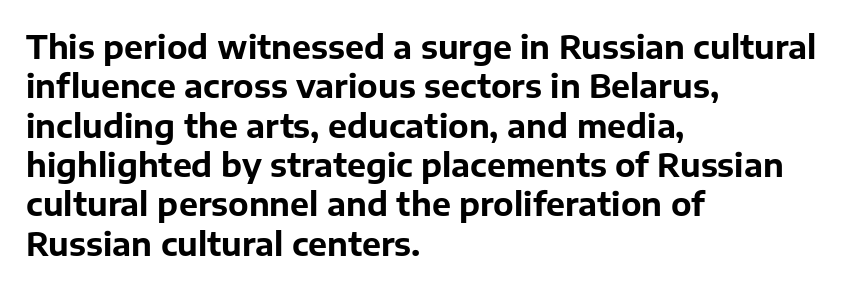
The image shows 32 px bold sans-serif type, upright; set left-aligned, line spacing 1.23x, normal letter spacing, not underlined; low stroke contrast and a medium x-height.
